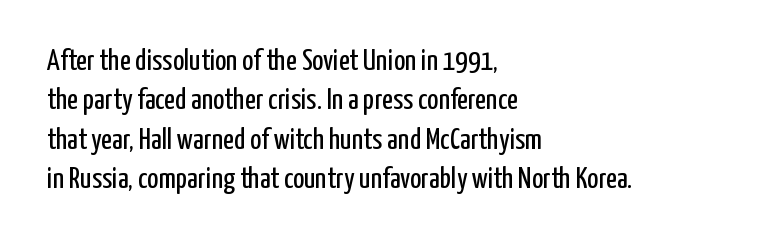
{"serif": "no", "italic": "no", "bold": "no", "weight": "regular", "width": "condensed", "stroke_contrast": "low", "x_height": "medium", "monospaced": "no", "underline": "no", "align": "left", "line_spacing": "normal", "line_spacing_ratio": 1.31, "letter_spacing": "normal", "letter_spacing_em": 0.0, "glyph_px": 30}
